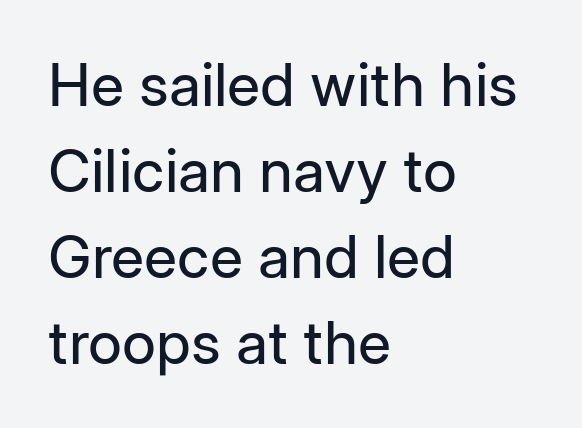
The image shows 59 px regular-weight sans-serif type, upright; set left-aligned, normal line spacing (1.46x), normal letter spacing, not underlined; low stroke contrast and a medium x-height.
